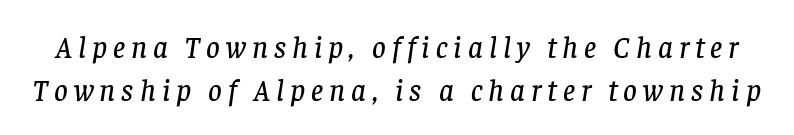
Q: Is the text italic (slanted)? A: Yes, it leans right by about 8 degrees.
Q: Is the typeface a serif or a sans-serif typeface? A: Serif.
Q: Is the text underlined? A: No.
Q: Is the spacing between letters normal or unusually wide? A: Unusually wide.
Q: Is the spacing between lines tight, normal or loose? A: Normal.
Q: Width (condensed, normal, or wide)? A: Normal.
Q: Stroke contrast? A: Low.
Q: x-height? A: Large.
Q: Monospaced? A: No.
